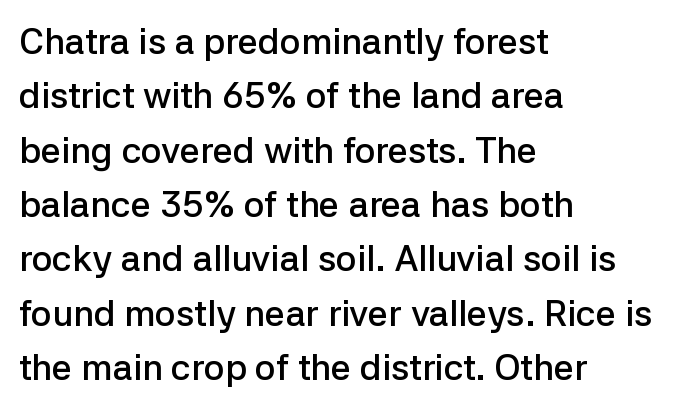
A bare baseline throughout the passage. These words are printed semibold, heavier than regular yet not bold. Is the block centered? No — it sits flush against the left margin. Leading matches the norm, producing a regular column. The tracking reads as untouched default to a designer's eye.
